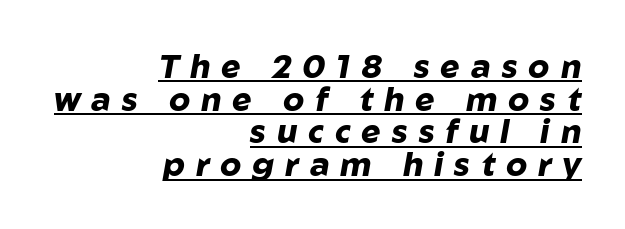
{"italic": "yes", "lean": "right", "slant_degrees": 10, "bold": "yes", "weight": "heavy", "width": "normal", "stroke_contrast": "low", "x_height": "medium", "monospaced": "no", "underline": "yes", "align": "right", "line_spacing": "tight", "line_spacing_ratio": 0.99, "letter_spacing": "wide", "letter_spacing_em": 0.33, "glyph_px": 33}
